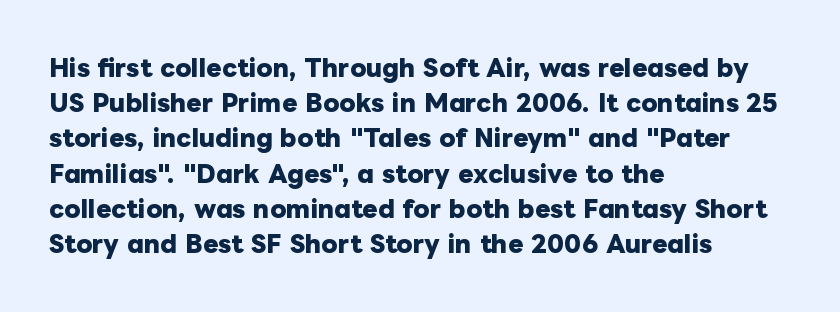
Q: Is the text bold? A: Yes.
Q: Is the text italic (slanted)? A: No, it is upright.
Q: Is the text underlined? A: No.
Q: How is the paragraph aligned? A: Left-aligned.
Q: Is the spacing between letters normal or unusually wide? A: Normal.
Q: Is the spacing between lines tight, normal or loose? A: Normal.
